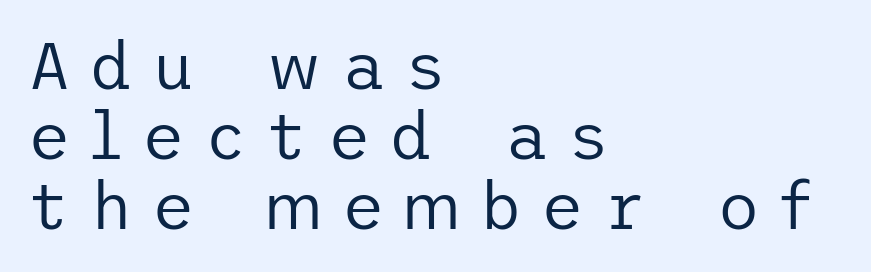
Q: Is the text bold? A: No.
Q: Is the text italic (slanted)? A: No, it is upright.
Q: Is the typeface a serif or a sans-serif typeface? A: Sans-serif.
Q: Is the text underlined? A: No.
Q: How is the paragraph aligned? A: Left-aligned.
Q: Is the spacing between letters normal or unusually wide? A: Unusually wide.
Q: Is the spacing between lines tight, normal or loose? A: Tight.
Q: Width (condensed, normal, or wide)? A: Normal.
Q: Stroke contrast? A: Low.
Q: x-height? A: Medium.
